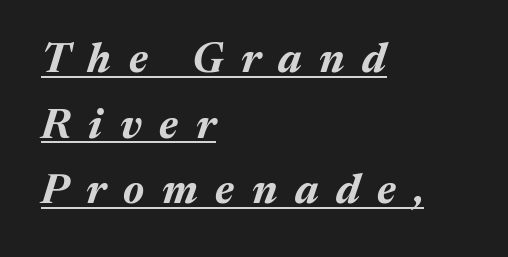
This sample has the flowing, uneven cadence of proportional lettering. The passage shown has open, widely tracked lettering throughout. The letters are bold, with thick, heavy strokes. When letters slant like this, we call the style italic. The ragged edge is on the right, which tells us the setting is flush left.
